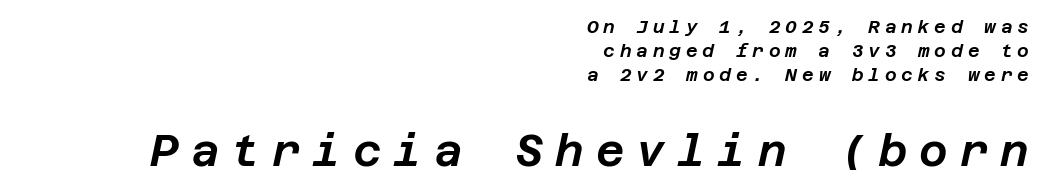
The image shows 44 px text type, italic (leaning right); set right-aligned, normal line spacing (1.34x), unusually wide letter spacing (+0.27 em), not underlined; the second (bottom) block is 2.44x larger; low stroke contrast and a large x-height.
